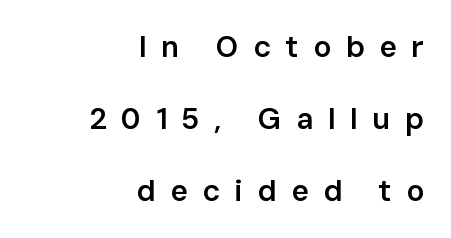
The image shows 30 px semibold sans-serif type, upright; set right-aligned, loose line spacing (2.4x), unusually wide letter spacing (+0.48 em), not underlined; low stroke contrast and a medium x-height.
